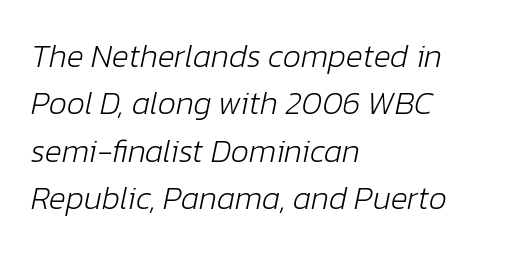
The image shows 32 px light type, italic (leaning right); set left-aligned, normal line spacing (1.48x), normal letter spacing, not underlined; low stroke contrast and a medium x-height.
